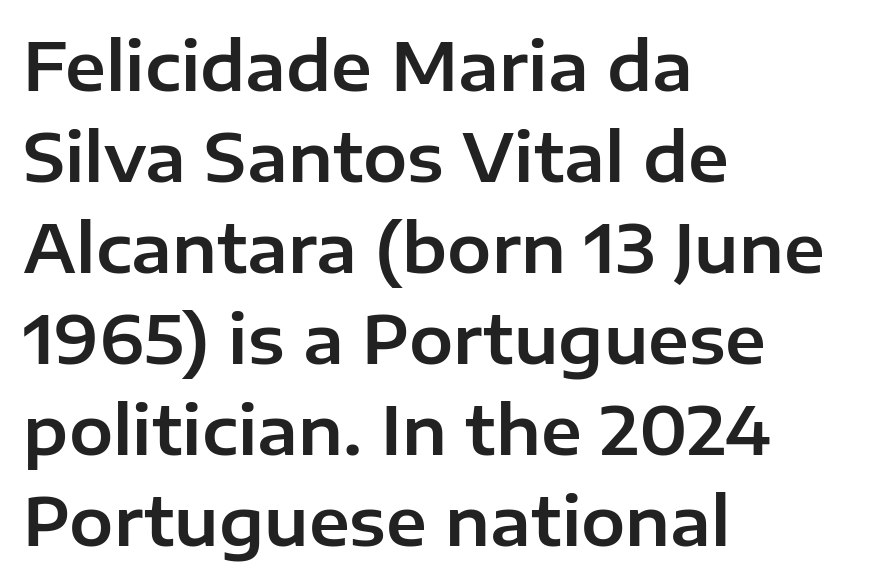
Q: Is the text italic (slanted)? A: No, it is upright.
Q: Is the typeface a serif or a sans-serif typeface? A: Sans-serif.
Q: Is the text underlined? A: No.
Q: How is the paragraph aligned? A: Left-aligned.
Q: Is the spacing between letters normal or unusually wide? A: Normal.
Q: Is the spacing between lines tight, normal or loose? A: Normal.
Q: Width (condensed, normal, or wide)? A: Normal.
Q: Stroke contrast? A: Low.
Q: x-height? A: Medium.
Q: Monospaced? A: No.
